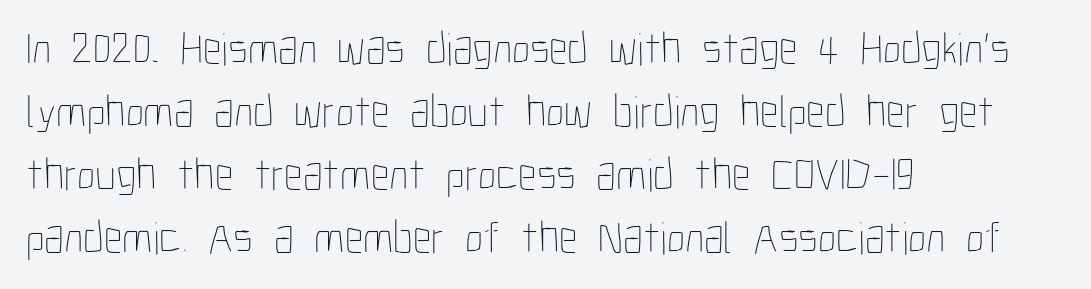
Q: Is the text bold? A: No.
Q: Is the text italic (slanted)? A: No, it is upright.
Q: Is the text underlined? A: No.
Q: How is the paragraph aligned? A: Left-aligned.
Q: Is the spacing between letters normal or unusually wide? A: Normal.
Q: Is the spacing between lines tight, normal or loose? A: Normal.
Q: Width (condensed, normal, or wide)? A: Condensed.
Q: Stroke contrast? A: Low.
Q: x-height? A: Medium.
Q: Monospaced? A: No.
